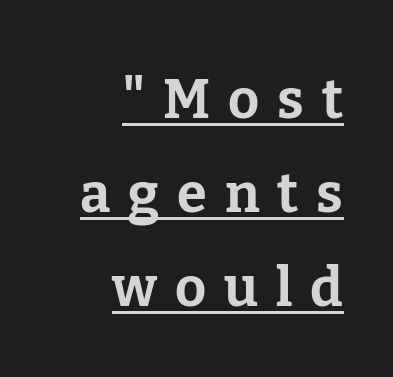
Students, note that the glyphs here are deliberately spaced far apart. This is the regular roman posture of the typeface. Each line ends at the same right margin while the left side varies. Examine the stroke ends and you'll spot serifs. Character widths vary here, with narrow letters taking less room than wide ones.
